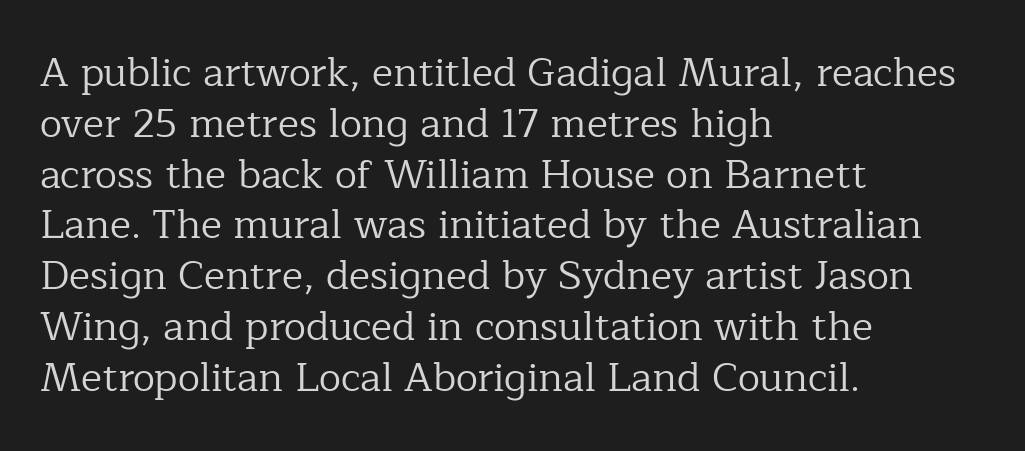
{"serif": "yes", "italic": "no", "bold": "no", "weight": "regular", "width": "normal", "stroke_contrast": "low", "x_height": "medium", "monospaced": "no", "underline": "no", "align": "left", "line_spacing": "normal", "line_spacing_ratio": 1.27, "letter_spacing": "normal", "letter_spacing_em": 0.0, "glyph_px": 40}
